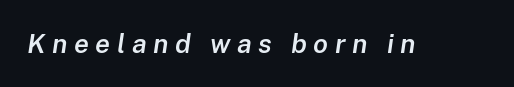
These lines carry some extra weight — a demibold, not a full bold. A bare baseline throughout the passage. Glyph-to-glyph distance is far greater than everyday printed text. In terms of posture, this sample is oblique.
